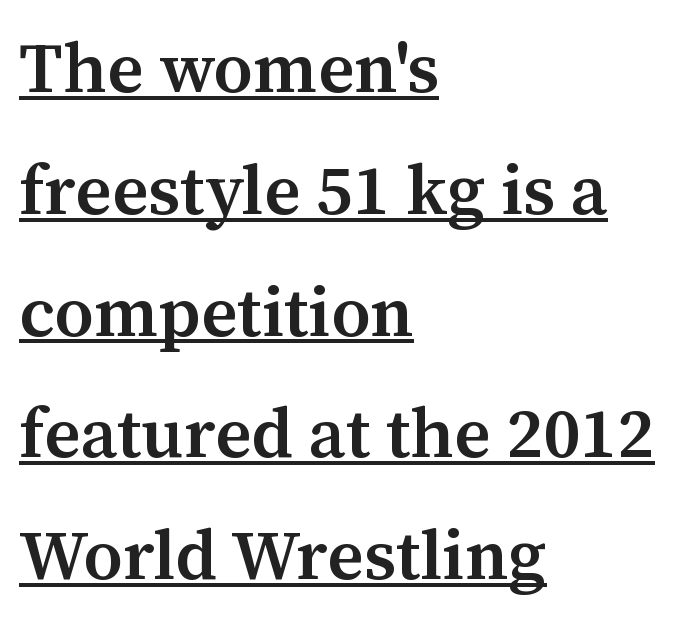
The image shows 70 px semibold serif type, upright; set left-aligned, line spacing 1.74x, normal letter spacing, underlined; medium stroke contrast and a medium x-height.
